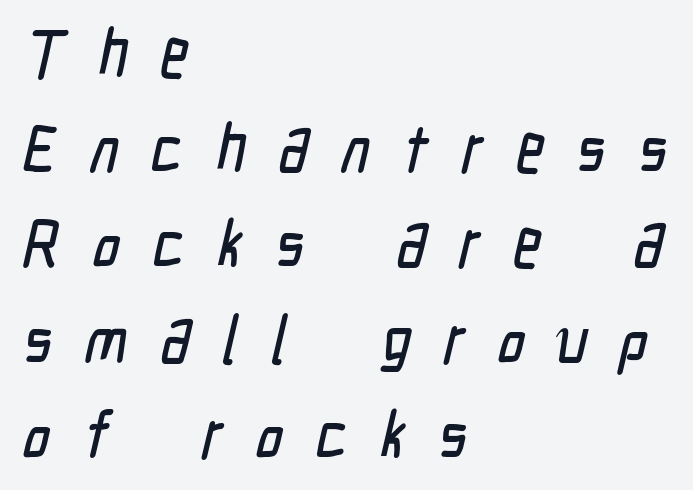
{"serif": "no", "width": "condensed", "stroke_contrast": "low", "x_height": "medium", "monospaced": "no", "underline": "no", "align": "left", "line_spacing": "normal", "line_spacing_ratio": 1.4, "letter_spacing": "wide", "letter_spacing_em": 0.48, "glyph_px": 68}
